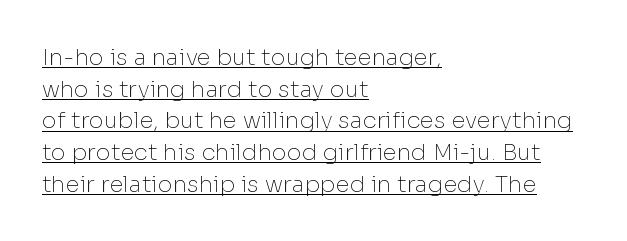
{"italic": "no", "bold": "no", "underline": "yes", "align": "left", "line_spacing": "normal", "line_spacing_ratio": 1.38, "letter_spacing": "normal", "letter_spacing_em": 0.0, "glyph_px": 23}
